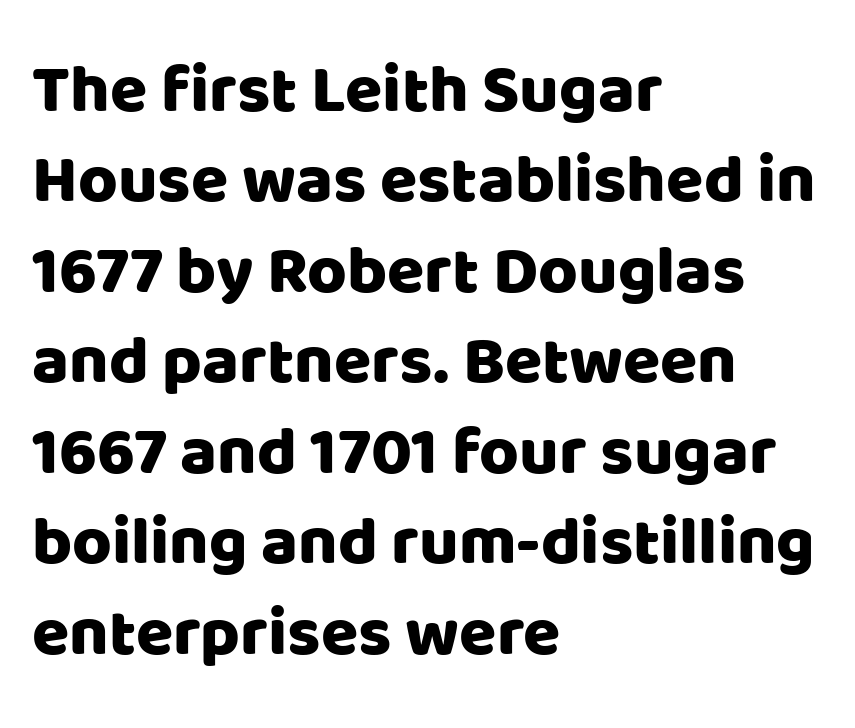
Horizontal bands of white between lines are of average thickness. The rendering uses natural spacing where letterforms have individual widths. Bare-footed words on every line. Left-aligned paragraph, ragged on the right.
